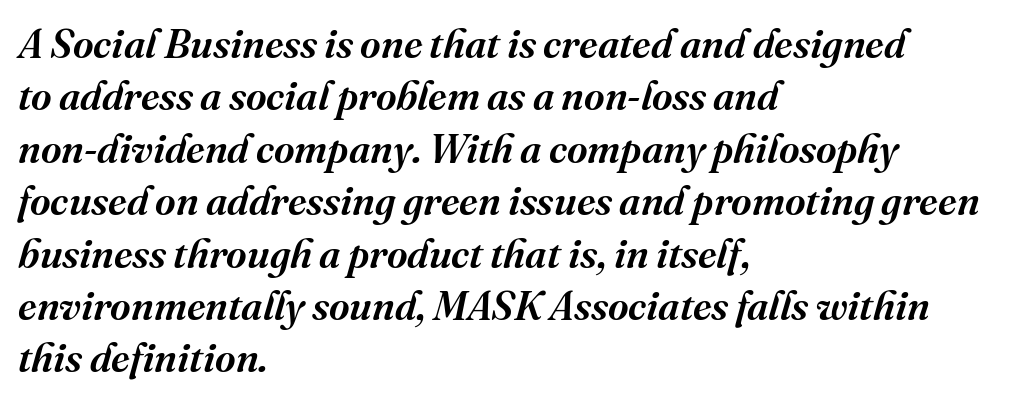
Students, observe: this is what conventionally led text looks like. Descenders hang freely into open space. You could not count columns in this text — the font is proportionally spaced. Looking at the ascenders, they clearly lean. A typesetter would label this face a serif.
